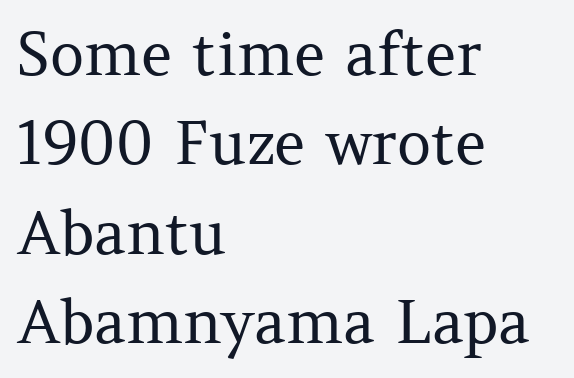
Q: Is the text bold? A: No.
Q: Is the text italic (slanted)? A: No, it is upright.
Q: Is the typeface a serif or a sans-serif typeface? A: Serif.
Q: Is the text underlined? A: No.
Q: How is the paragraph aligned? A: Left-aligned.
Q: Is the spacing between letters normal or unusually wide? A: Normal.
Q: Is the spacing between lines tight, normal or loose? A: Normal.
Q: Width (condensed, normal, or wide)? A: Normal.
Q: Stroke contrast? A: Medium.
Q: x-height? A: Medium.
Q: Monospaced? A: No.
